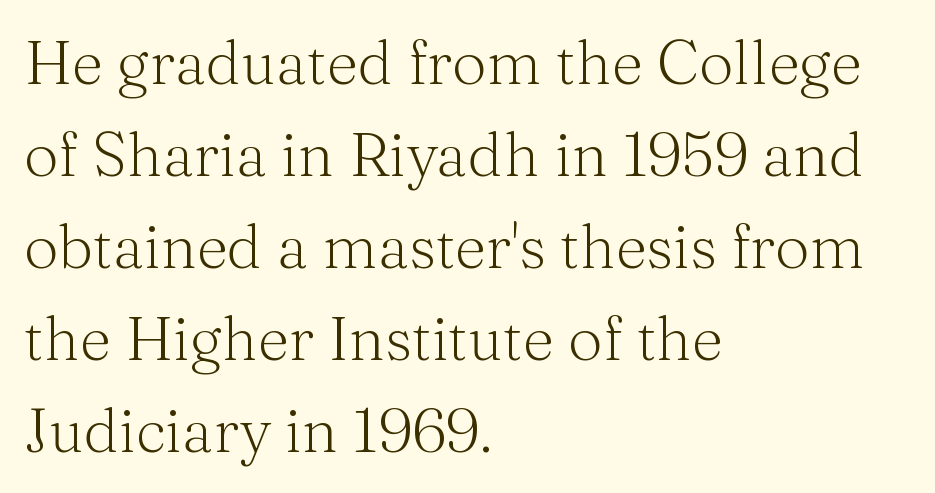
Q: Is the text bold? A: No.
Q: Is the text italic (slanted)? A: No, it is upright.
Q: Is the typeface a serif or a sans-serif typeface? A: Serif.
Q: Is the text underlined? A: No.
Q: How is the paragraph aligned? A: Left-aligned.
Q: Is the spacing between letters normal or unusually wide? A: Normal.
Q: Is the spacing between lines tight, normal or loose? A: Normal.
Q: Width (condensed, normal, or wide)? A: Normal.
Q: Stroke contrast? A: Medium.
Q: x-height? A: Medium.
Q: Monospaced? A: No.
